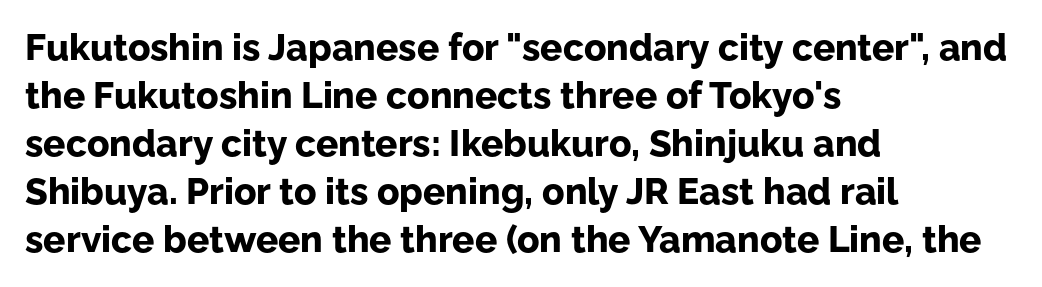
Bold? Absolutely — the strokes are thick and heavy. Each new line begins a customary step beneath the previous one. This sample has the flowing, uneven cadence of proportional lettering. The type family on display is of the sans-serif kind. All the whitespace from short lines collects on the right. Inter-character spacing is left at the font's built-in metrics.
